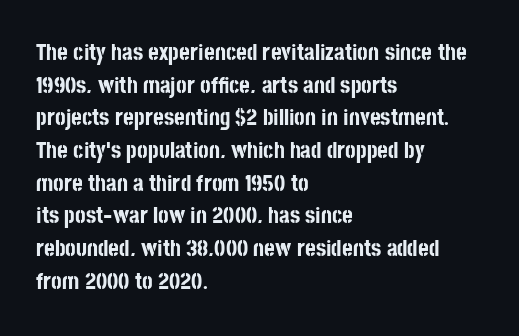
{"italic": "no", "bold": "yes", "underline": "no", "align": "left", "line_spacing": "normal", "line_spacing_ratio": 1.42, "letter_spacing": "normal", "letter_spacing_em": 0.0, "glyph_px": 23}
